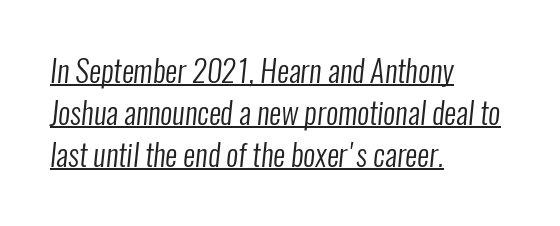
Q: Is the text bold? A: No.
Q: Is the typeface a serif or a sans-serif typeface? A: Sans-serif.
Q: Is the text underlined? A: Yes.
Q: How is the paragraph aligned? A: Left-aligned.
Q: Is the spacing between letters normal or unusually wide? A: Normal.
Q: Is the spacing between lines tight, normal or loose? A: Normal.
Q: Width (condensed, normal, or wide)? A: Condensed.
Q: Stroke contrast? A: Low.
Q: x-height? A: Medium.
Q: Monospaced? A: No.
